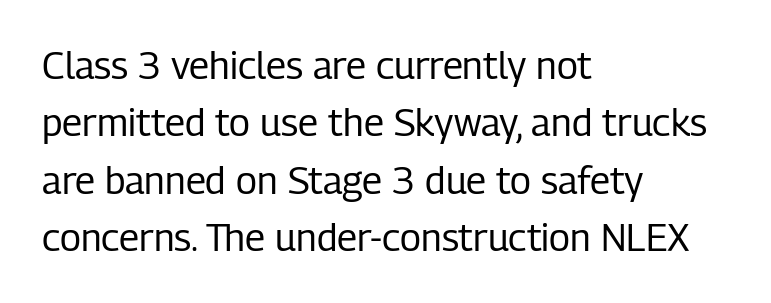
Q: Is the text bold? A: No.
Q: Is the text italic (slanted)? A: No, it is upright.
Q: Is the typeface a serif or a sans-serif typeface? A: Sans-serif.
Q: Is the text underlined? A: No.
Q: How is the paragraph aligned? A: Left-aligned.
Q: Is the spacing between letters normal or unusually wide? A: Normal.
Q: Is the spacing between lines tight, normal or loose? A: Normal.
Q: Width (condensed, normal, or wide)? A: Condensed.
Q: Stroke contrast? A: Low.
Q: x-height? A: Medium.
Q: Monospaced? A: No.
